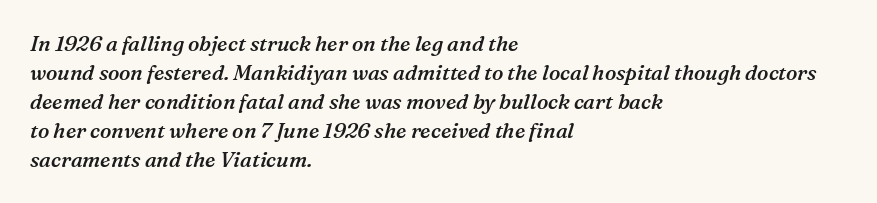
{"italic": "yes", "lean": "right", "slant_degrees": 16, "bold": "semi", "underline": "no", "align": "left", "line_spacing": "normal", "line_spacing_ratio": 1.38, "letter_spacing": "normal", "letter_spacing_em": 0.0, "glyph_px": 21}
